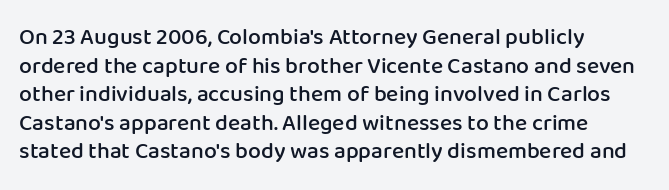
The image shows 23 px text type, upright; set left-aligned, line spacing 1.24x, normal letter spacing, not underlined.
